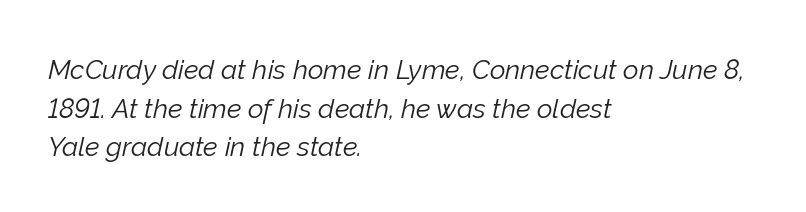
Q: Is the text bold? A: No.
Q: Is the text italic (slanted)? A: Yes, it leans right by about 12 degrees.
Q: Is the text underlined? A: No.
Q: How is the paragraph aligned? A: Left-aligned.
Q: Is the spacing between letters normal or unusually wide? A: Normal.
Q: Is the spacing between lines tight, normal or loose? A: Normal.
